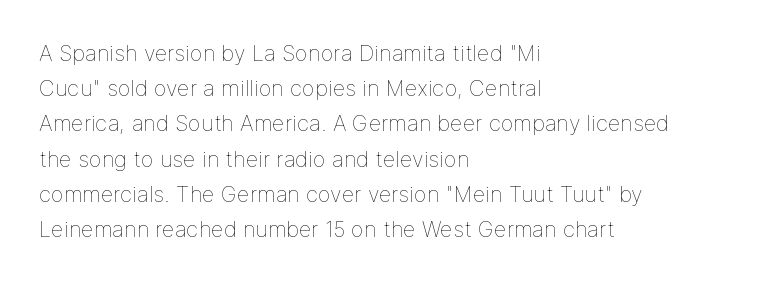
Q: Is the text bold? A: No.
Q: Is the text italic (slanted)? A: No, it is upright.
Q: Is the text underlined? A: No.
Q: How is the paragraph aligned? A: Left-aligned.
Q: Is the spacing between letters normal or unusually wide? A: Normal.
Q: Is the spacing between lines tight, normal or loose? A: Normal.
